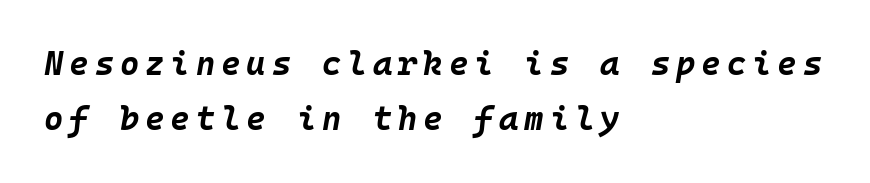
The image shows 33 px bold type, italic (leaning right), monospaced; set left-aligned, normal line spacing (1.68x), not underlined; low stroke contrast and a large x-height.
